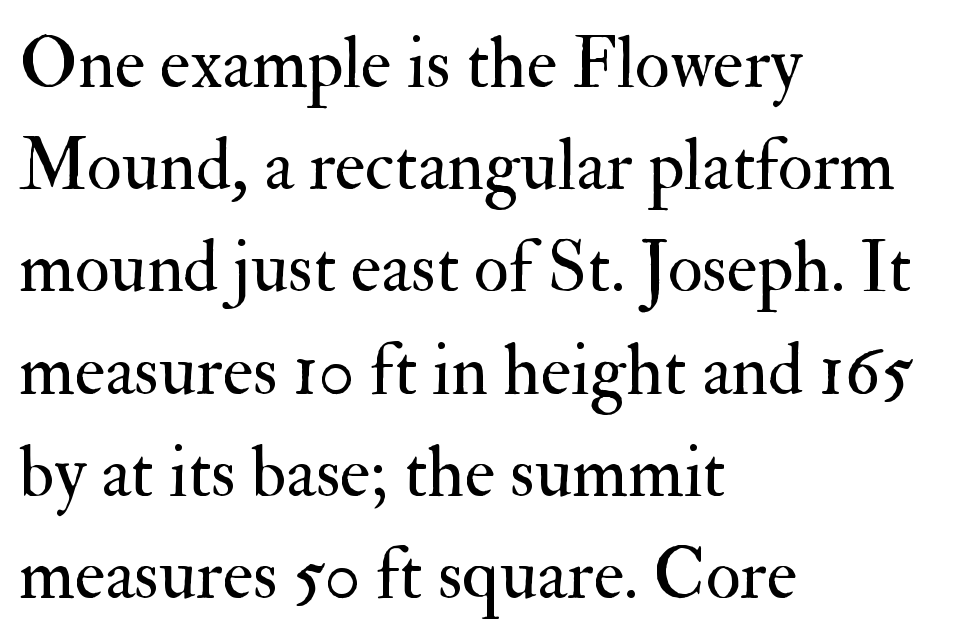
Q: Is the text bold? A: No.
Q: Is the text italic (slanted)? A: No, it is upright.
Q: Is the typeface a serif or a sans-serif typeface? A: Serif.
Q: Is the text underlined? A: No.
Q: How is the paragraph aligned? A: Left-aligned.
Q: Is the spacing between letters normal or unusually wide? A: Normal.
Q: Is the spacing between lines tight, normal or loose? A: Normal.
Q: Width (condensed, normal, or wide)? A: Normal.
Q: Stroke contrast? A: Medium.
Q: x-height? A: Small.
Q: Monospaced? A: No.
